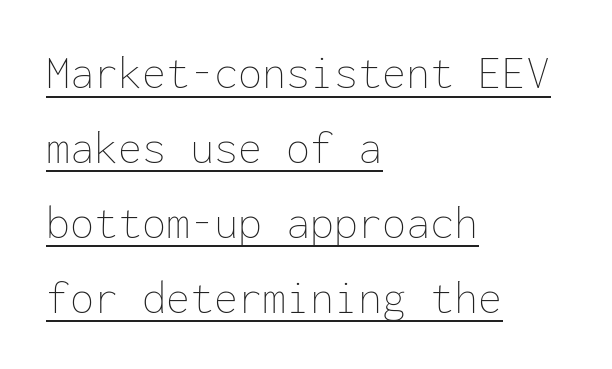
Q: Is the text bold? A: No.
Q: Is the text italic (slanted)? A: No, it is upright.
Q: Is the text underlined? A: Yes.
Q: How is the paragraph aligned? A: Left-aligned.
Q: Is the spacing between letters normal or unusually wide? A: Normal.
Q: Is the spacing between lines tight, normal or loose? A: Normal.
Q: Width (condensed, normal, or wide)? A: Normal.
Q: Stroke contrast? A: Low.
Q: x-height? A: Medium.
Q: Monospaced? A: Yes.
